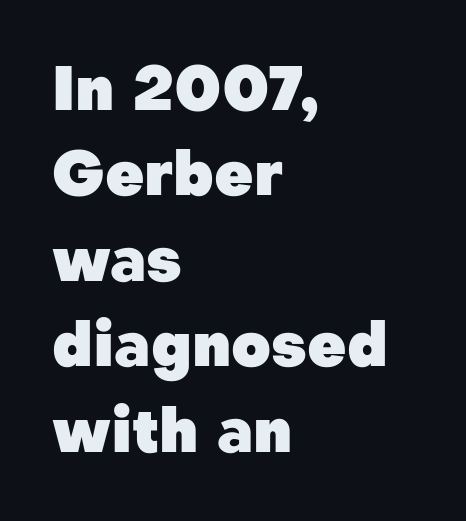
The area under the type is left untouched. Letterform terminals end flat and unadorned throughout the passage. The rendering uses a moderate line-height, typical for paragraphs. A dark, heavy texture on the line: the type is bold. A typesetter would call this proportional, since set widths differ per character.
